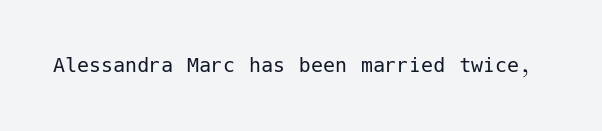
Only glyphs here, with clear space below each row. Notice how the stems are strictly vertical — no italics here. Between one letter and the next there's only the usual sliver of space. Is this a heavy cut? Hardly; it is regular or lighter.
